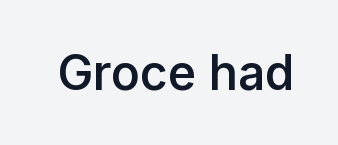
Q: Is the text bold? A: Semi-bold.
Q: Is the text italic (slanted)? A: No, it is upright.
Q: Is the typeface a serif or a sans-serif typeface? A: Sans-serif.
Q: Is the text underlined? A: No.
Q: Is the spacing between letters normal or unusually wide? A: Normal.
Q: Width (condensed, normal, or wide)? A: Normal.
Q: Stroke contrast? A: Low.
Q: x-height? A: Medium.
Q: Monospaced? A: No.
